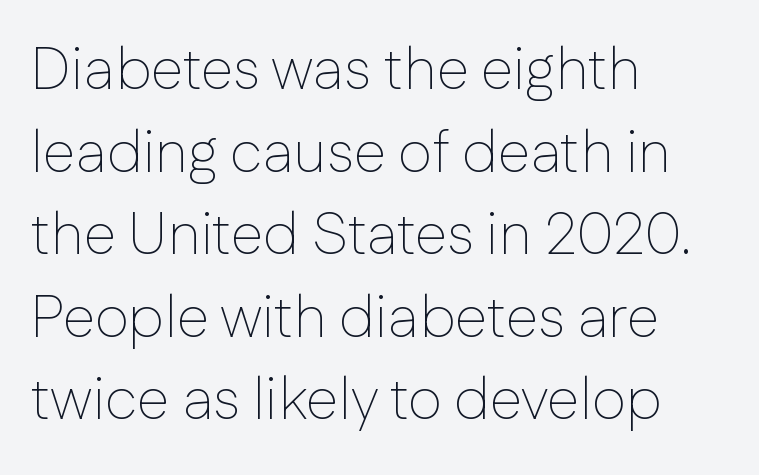
The vertical gap from one line to the next is medium. Typeset ragged right — the left edge is the straight one. The axis of the letterforms is exactly vertical. The passage shown is typed in a proportional face where columns would drift. No feet cap the strokes, marking this as sans-serif type.
